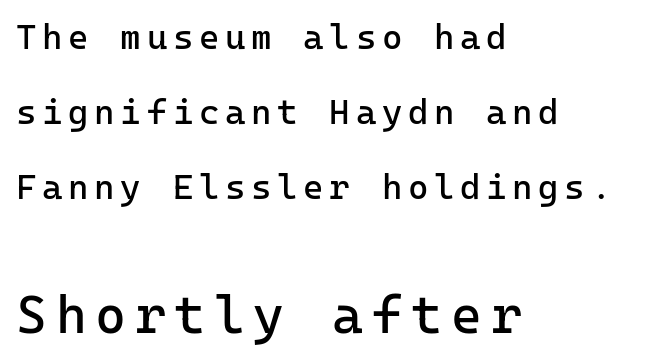
{"serif": "no", "italic": "no", "bold": "no", "weight": "regular", "width": "normal", "stroke_contrast": "low", "x_height": "medium", "monospaced": "yes", "underline": "no", "align": "left", "line_spacing": "loose", "line_spacing_ratio": 2.14, "larger_block": "second", "size_ratio": 1.51, "glyph_px": 53}
